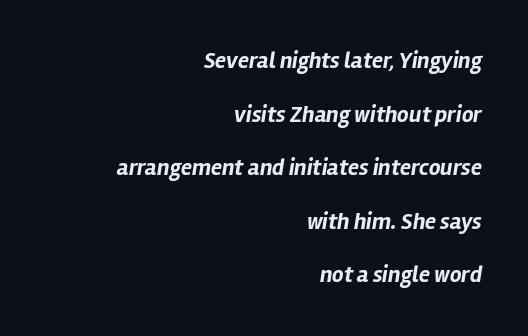
Q: Is the text bold? A: Yes.
Q: Is the text italic (slanted)? A: Yes, it leans right by about 12 degrees.
Q: Is the text underlined? A: No.
Q: How is the paragraph aligned? A: Right-aligned.
Q: Is the spacing between letters normal or unusually wide? A: Normal.
Q: Is the spacing between lines tight, normal or loose? A: Loose.
